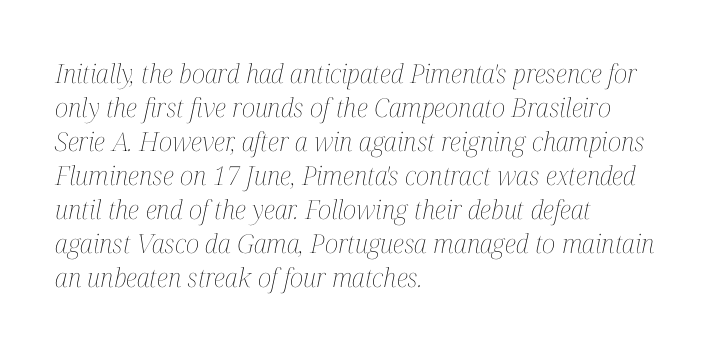
Summary of weight: not heavy and not bold. The gaps between neighbouring characters are ordinary and unremarkable. Lines of text with bare space underneath. The block of text has a typical density, with ordinary space between rows. Characters are canted at an angle relative to the baseline's perpendicular.
